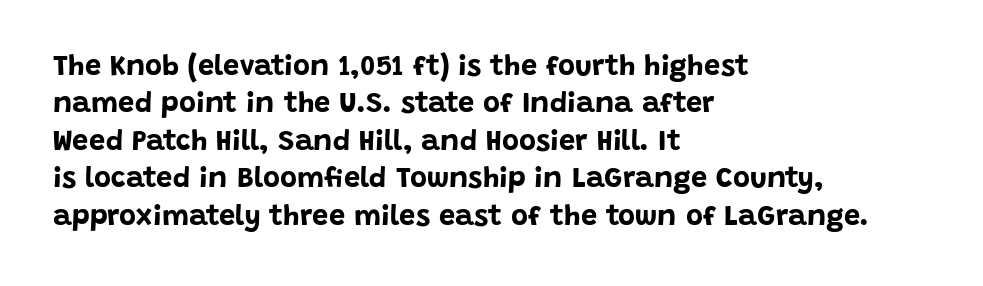
{"serif": "no", "italic": "no", "bold": "yes", "weight": "bold", "width": "normal", "stroke_contrast": "low", "x_height": "large", "monospaced": "no", "underline": "no", "align": "left", "line_spacing": "normal", "line_spacing_ratio": 1.29, "letter_spacing": "normal", "letter_spacing_em": 0.0, "glyph_px": 29}
